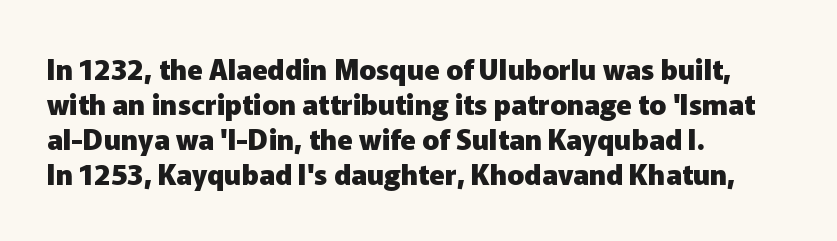
The strip under each line holds only bare page. These lines are rendered in a variable-pitch font. The gaps between neighbouring characters are ordinary and unremarkable. Notice how thick the strokes are: this is what a full bold looks like.
